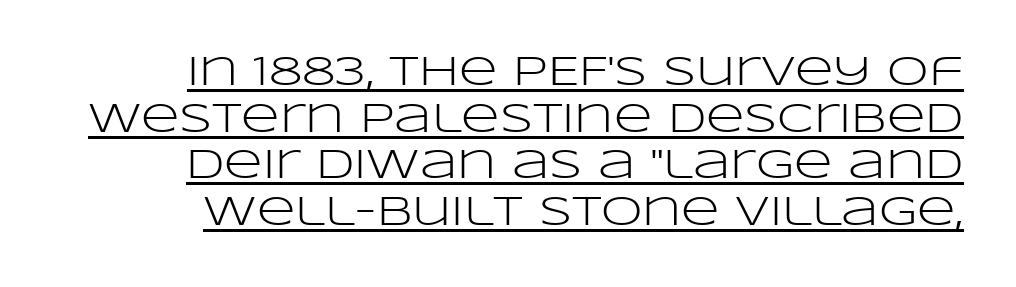
Q: Is the text bold? A: No.
Q: Is the text italic (slanted)? A: No, it is upright.
Q: Is the typeface a serif or a sans-serif typeface? A: Sans-serif.
Q: Is the text underlined? A: Yes.
Q: Is the spacing between letters normal or unusually wide? A: Normal.
Q: Is the spacing between lines tight, normal or loose? A: Tight.
Q: Width (condensed, normal, or wide)? A: Wide.
Q: Stroke contrast? A: Low.
Q: x-height? A: Large.
Q: Monospaced? A: No.
